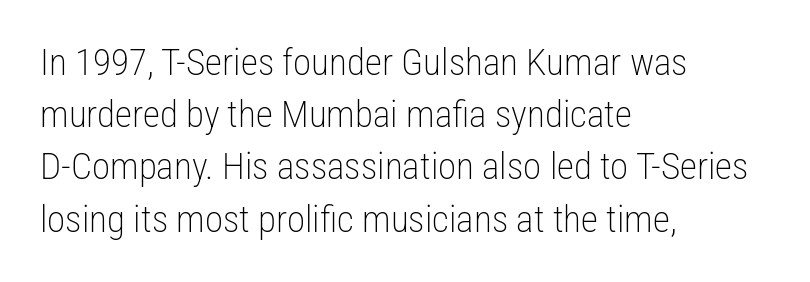
The image shows 37 px light, condensed sans-serif type, upright; set left-aligned, normal line spacing (1.41x), normal letter spacing, not underlined; low stroke contrast and a medium x-height.
